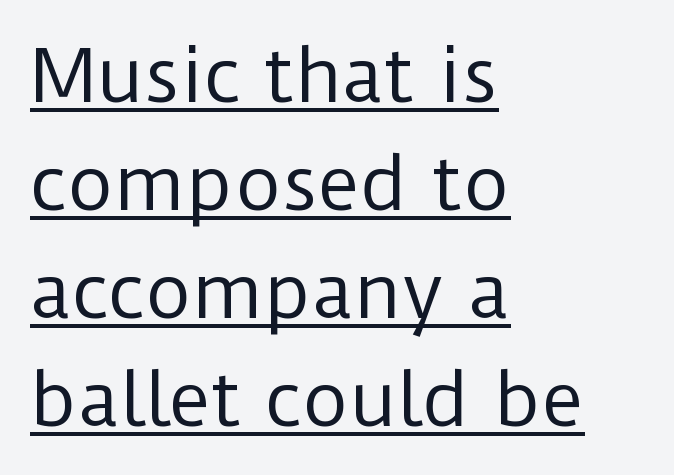
Q: Is the text bold? A: No.
Q: Is the text italic (slanted)? A: No, it is upright.
Q: Is the typeface a serif or a sans-serif typeface? A: Sans-serif.
Q: Is the text underlined? A: Yes.
Q: How is the paragraph aligned? A: Left-aligned.
Q: Is the spacing between letters normal or unusually wide? A: Normal.
Q: Is the spacing between lines tight, normal or loose? A: Normal.
Q: Width (condensed, normal, or wide)? A: Normal.
Q: Stroke contrast? A: Low.
Q: x-height? A: Medium.
Q: Monospaced? A: No.
